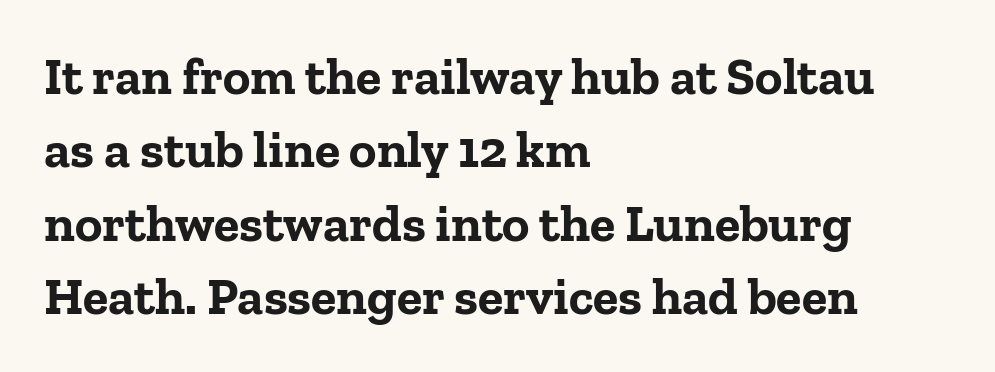
{"serif": "yes", "italic": "no", "bold": "yes", "weight": "bold", "width": "normal", "stroke_contrast": "low", "x_height": "medium", "monospaced": "no", "underline": "no", "align": "left", "line_spacing": "normal", "line_spacing_ratio": 1.41, "letter_spacing": "normal", "letter_spacing_em": 0.0, "glyph_px": 52}
